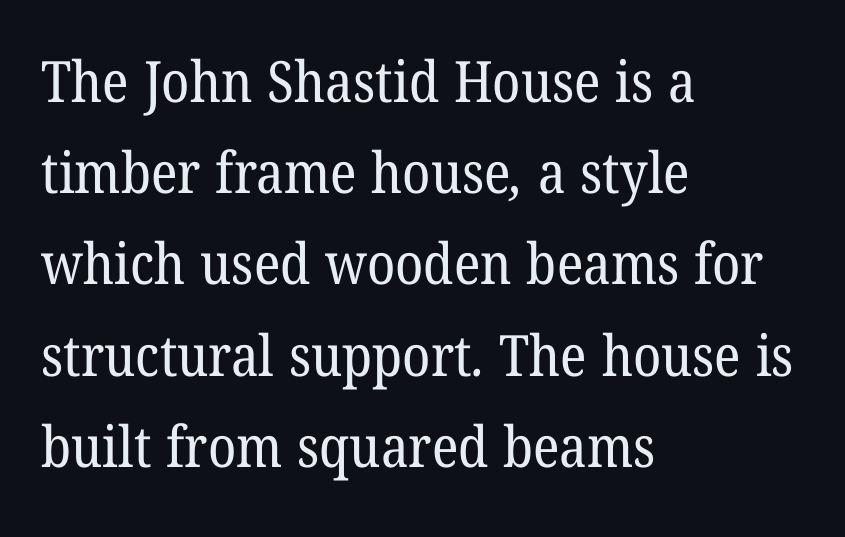
A typesetter would call this proportional, since set widths differ per character. Notice how descenders clear the ascenders below comfortably — that's standard leading. Old-style or modern, the face here clearly has serifs. On a weight scale, this lands at 450 or below.
